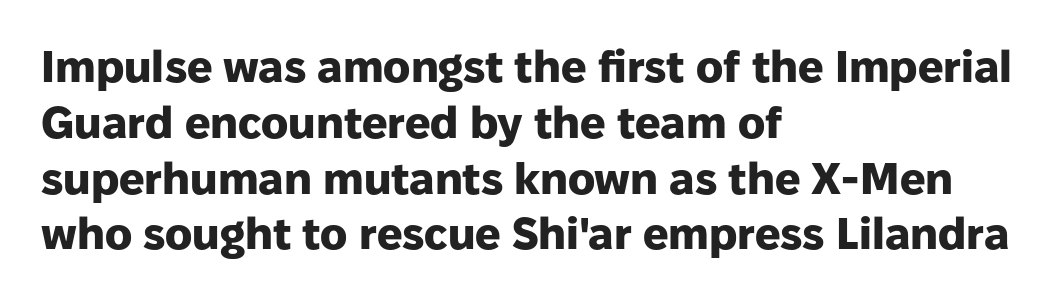
The image shows 45 px heavy sans-serif type, upright; set left-aligned, line spacing 1.24x, normal letter spacing, not underlined; low stroke contrast and a medium x-height.
